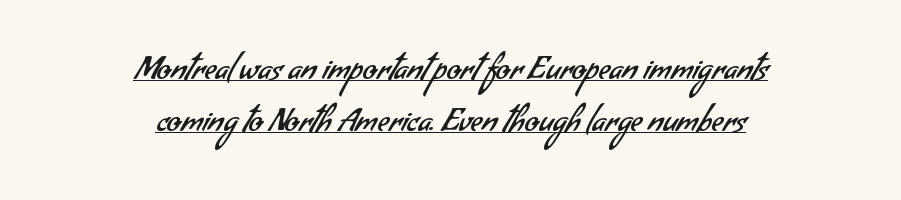
The image shows 32 px regular-weight sans-serif type; set centered, normal line spacing (1.61x), normal letter spacing, underlined; low stroke contrast and a small x-height.
